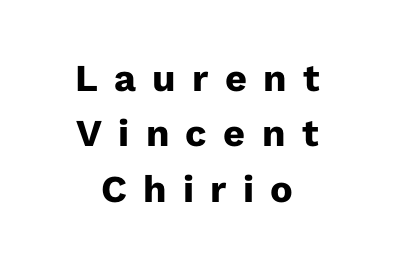
This sample keeps an unexceptional amount of space between lines. Heft: maximum for text — a bold. How are the letters spaced? Widely, with obvious added tracking. Designer's note — italics off, roman on. The setting favours the middle, as headings and verse often do.
